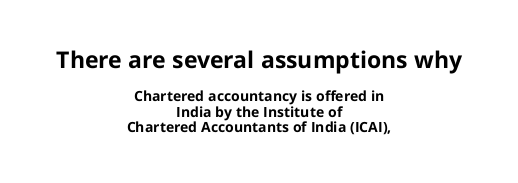
Q: Is the text bold? A: Yes.
Q: Is the text italic (slanted)? A: No, it is upright.
Q: Is the text underlined? A: No.
Q: How is the paragraph aligned? A: Centered.
Q: Is the spacing between letters normal or unusually wide? A: Normal.
Q: Is the spacing between lines tight, normal or loose? A: Tight.
Q: Which block of text is set in a larger size, the first (top) or the second (bottom)? A: The first (top) one.
